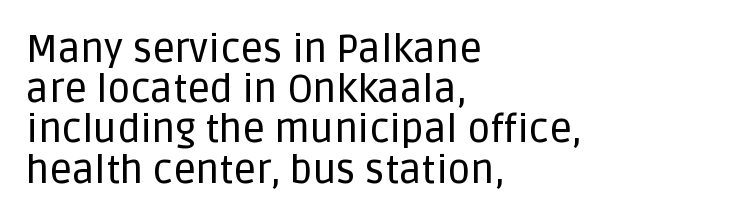
{"serif": "no", "italic": "no", "width": "normal", "stroke_contrast": "low", "x_height": "large", "monospaced": "no", "underline": "no", "align": "left", "line_spacing": "tight", "line_spacing_ratio": 1.03, "letter_spacing": "normal", "letter_spacing_em": 0.0, "glyph_px": 39}
